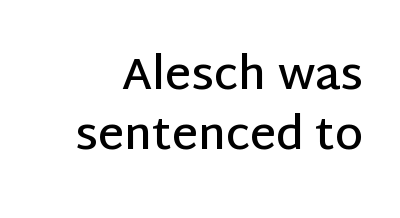
Q: Is the text bold? A: Semi-bold.
Q: Is the text italic (slanted)? A: No, it is upright.
Q: Is the typeface a serif or a sans-serif typeface? A: Sans-serif.
Q: Is the text underlined? A: No.
Q: Is the spacing between letters normal or unusually wide? A: Normal.
Q: Is the spacing between lines tight, normal or loose? A: Normal.
Q: Width (condensed, normal, or wide)? A: Normal.
Q: Stroke contrast? A: Low.
Q: x-height? A: Large.
Q: Monospaced? A: No.
